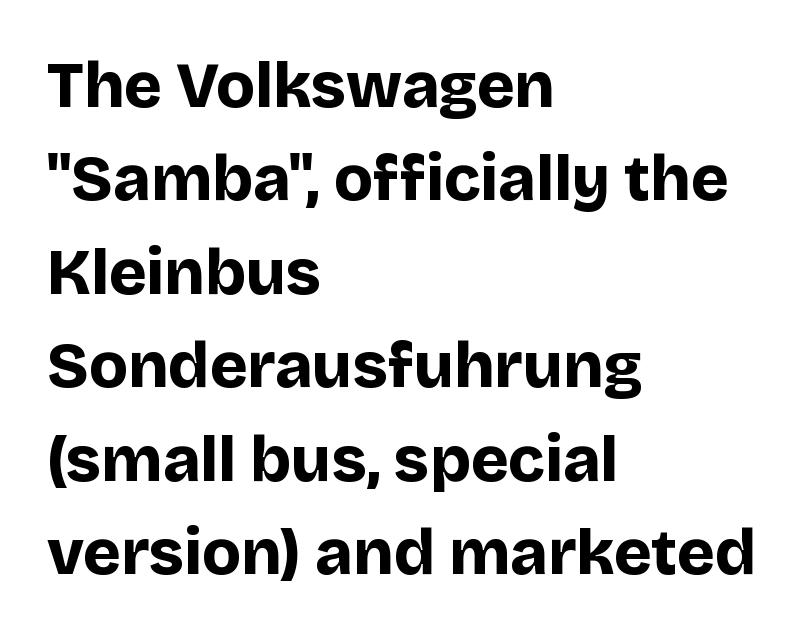
{"serif": "no", "italic": "no", "bold": "yes", "weight": "bold", "width": "normal", "stroke_contrast": "low", "x_height": "large", "monospaced": "no", "underline": "no", "align": "left", "line_spacing": "normal", "line_spacing_ratio": 1.46, "letter_spacing": "normal", "letter_spacing_em": 0.0, "glyph_px": 64}
